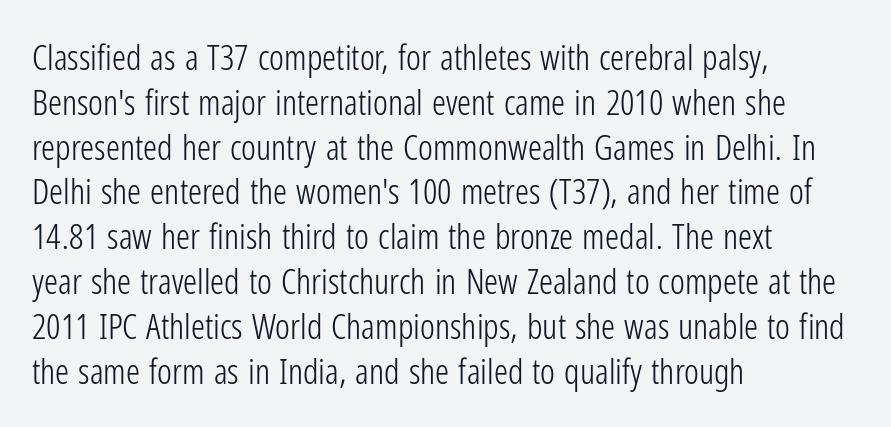
{"serif": "no", "italic": "no", "bold": "no", "weight": "light", "width": "condensed", "stroke_contrast": "low", "x_height": "medium", "monospaced": "no", "underline": "no", "align": "left", "line_spacing": "normal", "line_spacing_ratio": 1.28, "letter_spacing": "normal", "letter_spacing_em": 0.0, "glyph_px": 35}
